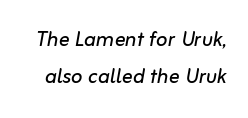
Vertical stems look standard width or narrower in stroke. Slant detected: the letters are inclined. Nothing unusual about the tracking: characters are spaced as the font intends. Glance below the letters and you will spot only blank space. Interline gaps are of average width in this sample.
